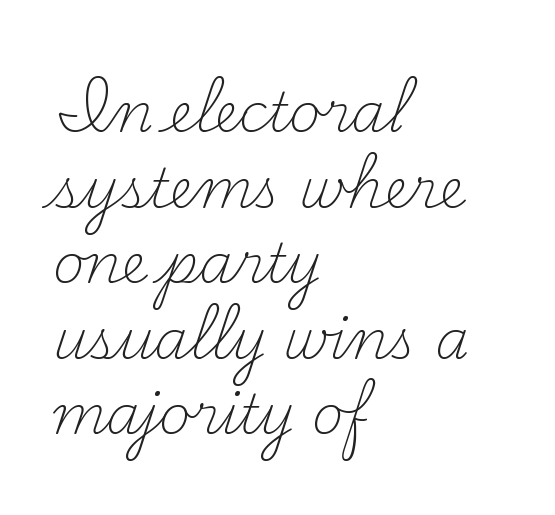
Q: Is the text bold? A: No.
Q: Is the text italic (slanted)? A: Yes.
Q: Is the text underlined? A: No.
Q: How is the paragraph aligned? A: Left-aligned.
Q: Is the spacing between letters normal or unusually wide? A: Normal.
Q: Is the spacing between lines tight, normal or loose? A: Normal.
Q: Width (condensed, normal, or wide)? A: Normal.
Q: Stroke contrast? A: Medium.
Q: x-height? A: Small.
Q: Monospaced? A: No.
